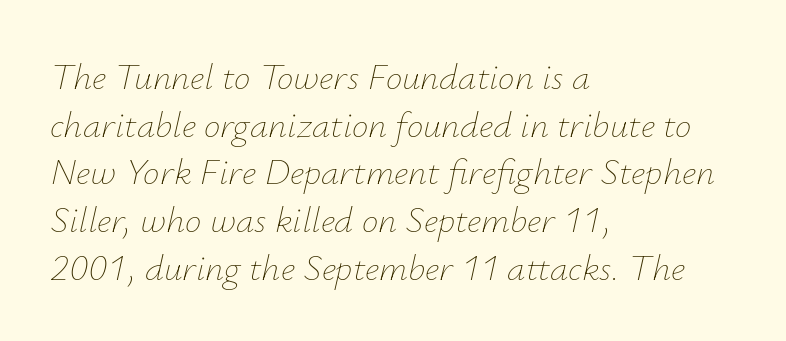
Q: Is the text bold? A: No.
Q: Is the text italic (slanted)? A: Yes, it leans right by about 12 degrees.
Q: Is the text underlined? A: No.
Q: How is the paragraph aligned? A: Left-aligned.
Q: Is the spacing between letters normal or unusually wide? A: Normal.
Q: Is the spacing between lines tight, normal or loose? A: Normal.
Q: Width (condensed, normal, or wide)? A: Normal.
Q: Stroke contrast? A: Low.
Q: x-height? A: Small.
Q: Monospaced? A: No.
